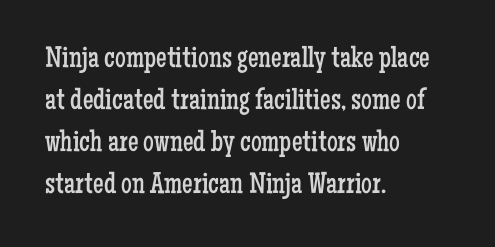
The image shows 30 px regular-weight, condensed serif type, upright; set left-aligned, normal line spacing (1.4x), normal letter spacing, not underlined; low stroke contrast and a medium x-height.
